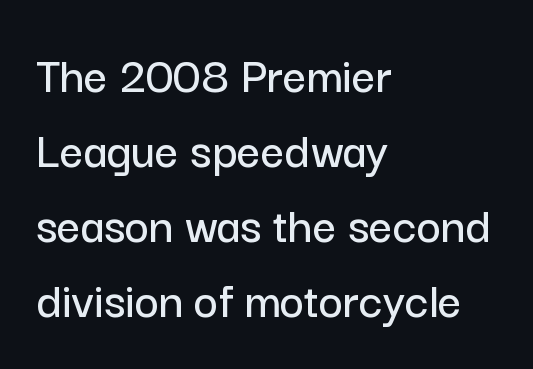
The image shows 52 px sans-serif type, upright; set left-aligned, normal line spacing (1.44x), normal letter spacing, not underlined; low stroke contrast and a medium x-height.
